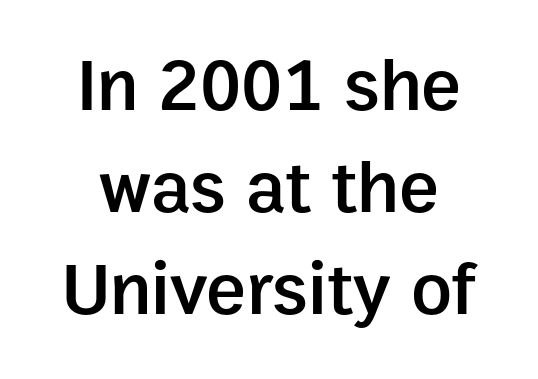
Notice how the stems are strictly vertical — no italics here. The typesetting leans somewhat heavy: a semibold. Normally led — the rows are evenly, conventionally spaced. The passage shown is typed in a proportional face where columns would drift. Observe the absence of serifs on each vertical stroke in this sample.
